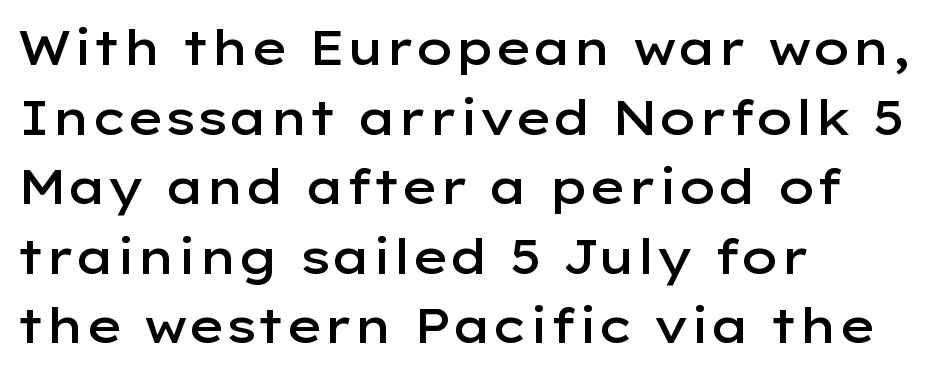
The image shows 48 px semibold, wide sans-serif type, upright; set left-aligned, normal line spacing (1.45x), normal letter spacing, not underlined; low stroke contrast and a medium x-height.
